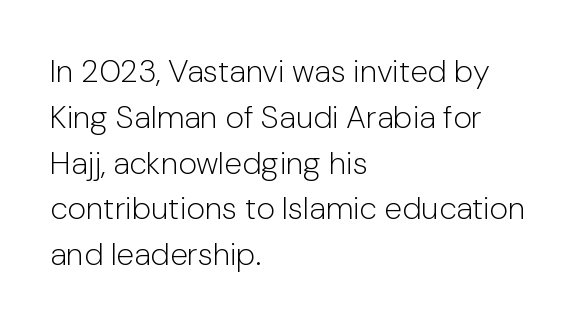
{"serif": "no", "italic": "no", "bold": "no", "weight": "light", "width": "normal", "stroke_contrast": "low", "x_height": "medium", "monospaced": "no", "underline": "no", "align": "left", "line_spacing": "normal", "line_spacing_ratio": 1.43, "letter_spacing": "normal", "letter_spacing_em": 0.0, "glyph_px": 32}
